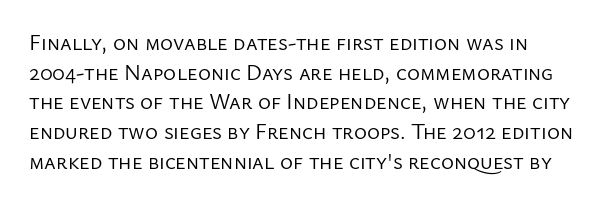
{"italic": "no", "bold": "no", "underline": "no", "line_spacing": "normal", "line_spacing_ratio": 1.35, "letter_spacing": "normal", "letter_spacing_em": 0.0, "glyph_px": 22}
